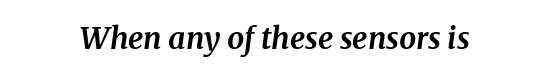
The image shows 30 px bold serif type, italic (leaning right); set normal letter spacing, not underlined; medium stroke contrast and a medium x-height.
